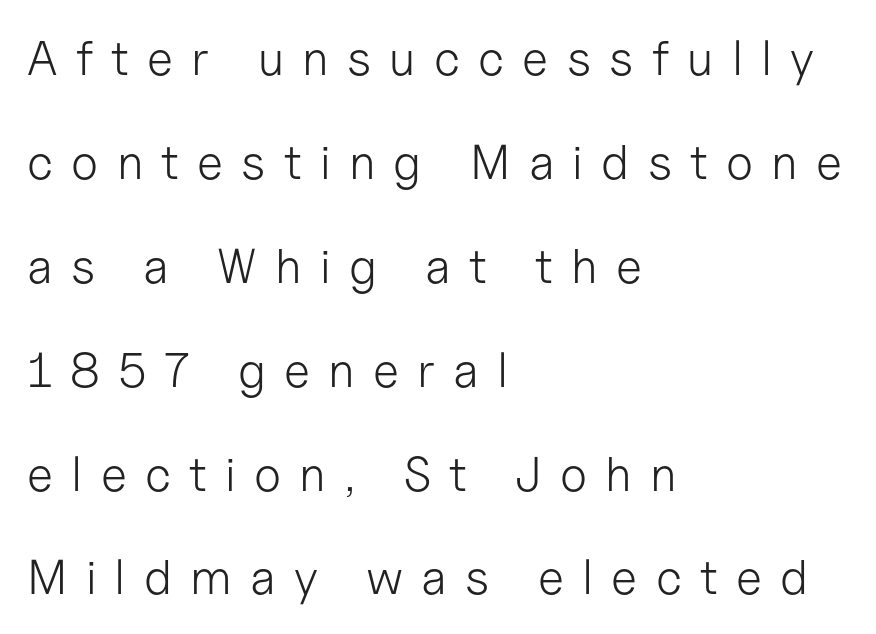
Q: Is the text bold? A: No.
Q: Is the text italic (slanted)? A: No, it is upright.
Q: Is the typeface a serif or a sans-serif typeface? A: Sans-serif.
Q: Is the text underlined? A: No.
Q: How is the paragraph aligned? A: Left-aligned.
Q: Is the spacing between letters normal or unusually wide? A: Unusually wide.
Q: Is the spacing between lines tight, normal or loose? A: Loose.
Q: Width (condensed, normal, or wide)? A: Normal.
Q: Stroke contrast? A: Low.
Q: x-height? A: Medium.
Q: Monospaced? A: No.
